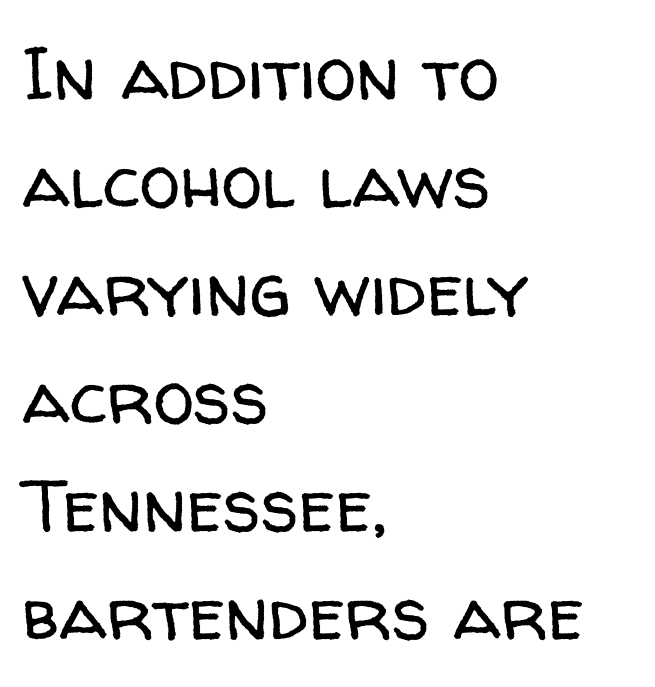
The text block is weighted toward the left margin, trailing off unevenly rightward. This rendering features lettering with no underline. No heavy texture on the line: the type isn't bold. Rendered with straight, roman letterforms. Typographically, this falls in the sans-serif category. Interline gaps are of average width in this sample.
